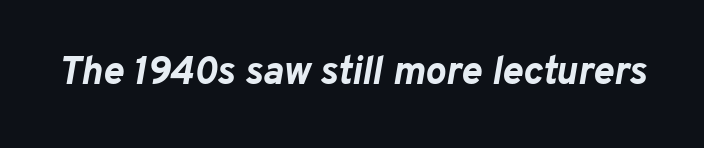
Q: Is the text bold? A: Yes.
Q: Is the text italic (slanted)? A: Yes, it leans right by about 10 degrees.
Q: Is the text underlined? A: No.
Q: Is the spacing between letters normal or unusually wide? A: Normal.
Q: Width (condensed, normal, or wide)? A: Normal.
Q: Stroke contrast? A: Low.
Q: x-height? A: Medium.
Q: Monospaced? A: No.
